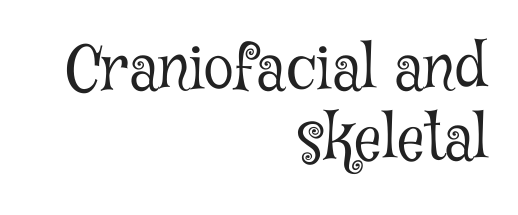
{"serif": "yes", "italic": "no", "bold": "no", "weight": "light", "width": "condensed", "stroke_contrast": "low", "x_height": "medium", "monospaced": "no", "underline": "no", "align": "right", "line_spacing": "tight", "line_spacing_ratio": 1.15, "letter_spacing": "normal", "letter_spacing_em": 0.0, "glyph_px": 61}
